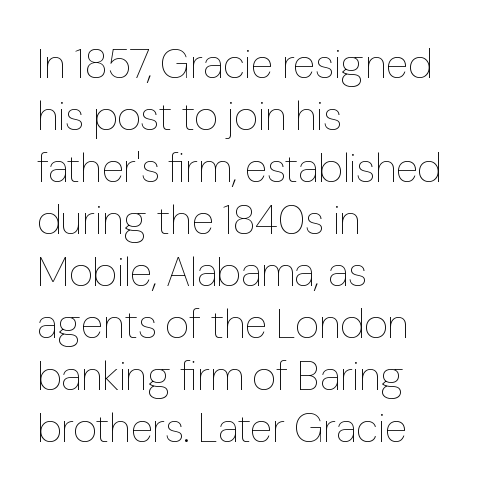
Q: Is the text bold? A: No.
Q: Is the text italic (slanted)? A: No, it is upright.
Q: Is the text underlined? A: No.
Q: How is the paragraph aligned? A: Left-aligned.
Q: Is the spacing between letters normal or unusually wide? A: Normal.
Q: Is the spacing between lines tight, normal or loose? A: Normal.
Q: Width (condensed, normal, or wide)? A: Normal.
Q: Stroke contrast? A: Low.
Q: x-height? A: Medium.
Q: Monospaced? A: No.
